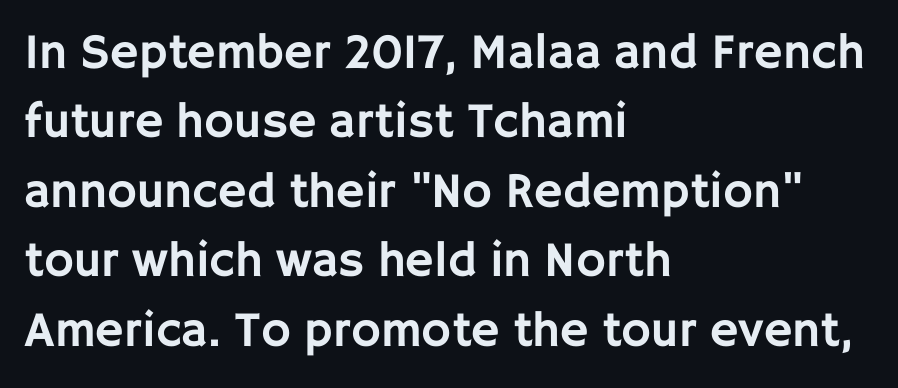
Between one letter and the next there's only the usual sliver of space. Here the designer chose a conventional face with non-uniform glyph widths. I'd call this a sans setting — the letters go barefoot. The lines sit at an ordinary, default distance from one another. Letters rest on an invisible, unmarked baseline.
